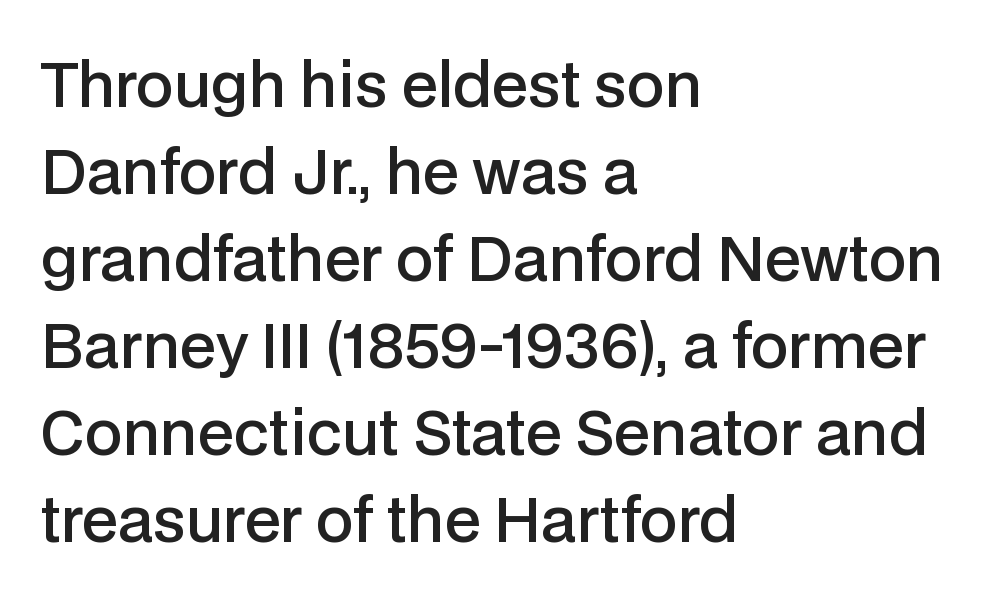
Q: Is the text bold? A: Semi-bold.
Q: Is the text italic (slanted)? A: No, it is upright.
Q: Is the typeface a serif or a sans-serif typeface? A: Sans-serif.
Q: Is the text underlined? A: No.
Q: How is the paragraph aligned? A: Left-aligned.
Q: Is the spacing between letters normal or unusually wide? A: Normal.
Q: Is the spacing between lines tight, normal or loose? A: Normal.
Q: Width (condensed, normal, or wide)? A: Normal.
Q: Stroke contrast? A: Low.
Q: x-height? A: Medium.
Q: Monospaced? A: No.
